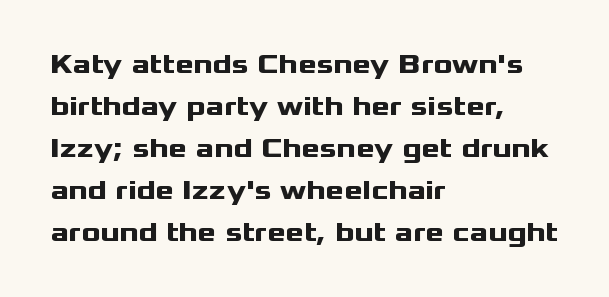
The image shows 28 px heavy, wide sans-serif type, upright; set left-aligned, normal line spacing (1.5x), normal letter spacing, not underlined; medium stroke contrast and a medium x-height.
